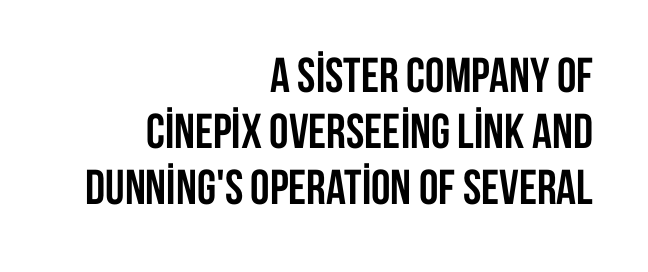
{"serif": "no", "italic": "no", "bold": "yes", "weight": "semibold", "width": "condensed", "stroke_contrast": "low", "x_height": "large", "monospaced": "no", "underline": "no", "align": "right", "line_spacing": "tight", "line_spacing_ratio": 1.14, "letter_spacing": "normal", "letter_spacing_em": 0.0, "glyph_px": 49}
